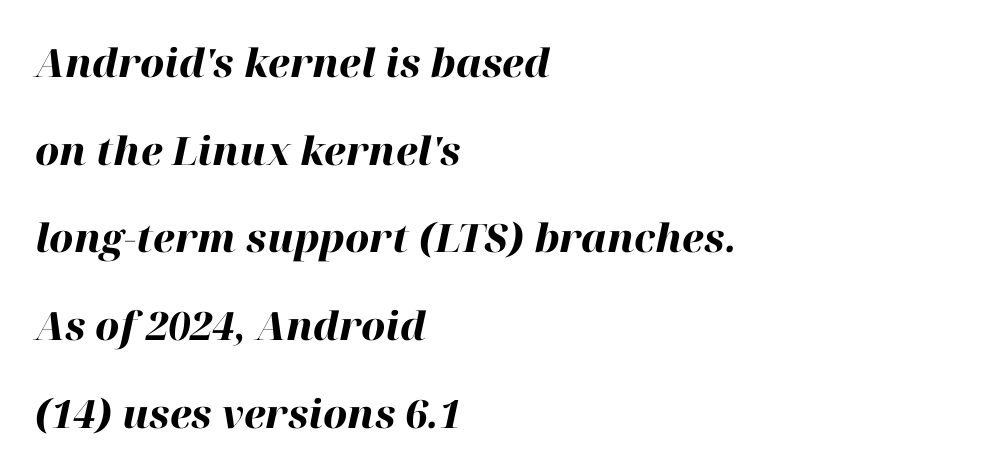
Q: Is the text bold? A: Yes.
Q: Is the text italic (slanted)? A: Yes, it leans right by about 12 degrees.
Q: Is the text underlined? A: No.
Q: How is the paragraph aligned? A: Left-aligned.
Q: Is the spacing between letters normal or unusually wide? A: Normal.
Q: Is the spacing between lines tight, normal or loose? A: Loose.
Q: Width (condensed, normal, or wide)? A: Normal.
Q: Stroke contrast? A: High.
Q: x-height? A: Medium.
Q: Monospaced? A: No.
